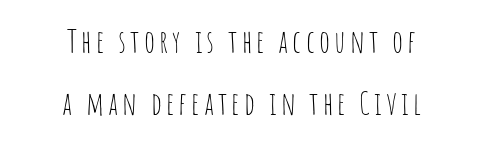
The image shows 32 px thin, condensed sans-serif type, upright; set centered, loose line spacing (1.95x), not underlined; low stroke contrast and a large x-height.
